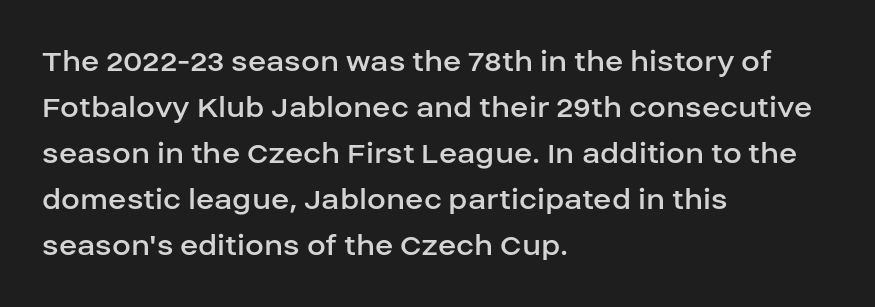
The paragraph has a hard left edge and a soft right edge. The gap between lines stays unmarked. The characters are drawn with everyday or finer stroke widths. No italicization has been applied; the sample stays upright. Observe the ordinary spacing: letters are neighbours, not strangers.
